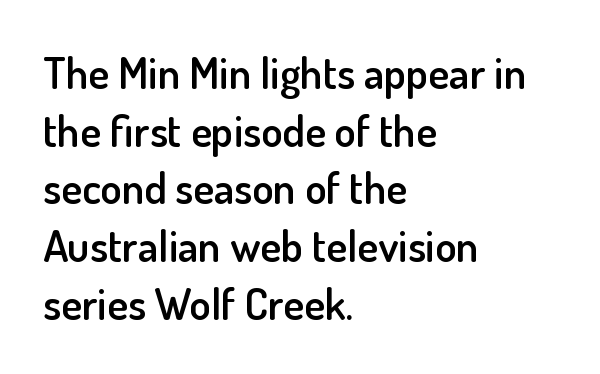
The image shows 44 px semibold sans-serif type, upright; set left-aligned, normal line spacing (1.31x), normal letter spacing, not underlined; low stroke contrast and a small x-height.
